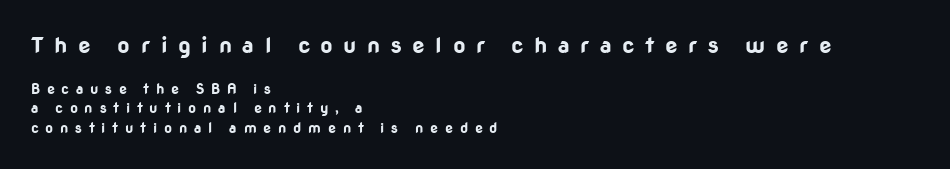
{"italic": "no", "bold": "yes", "underline": "no", "align": "left", "line_spacing": "normal", "line_spacing_ratio": 1.41, "letter_spacing": "wide", "letter_spacing_em": 0.48, "larger_block": "first", "size_ratio": 1.57, "glyph_px": 22}
